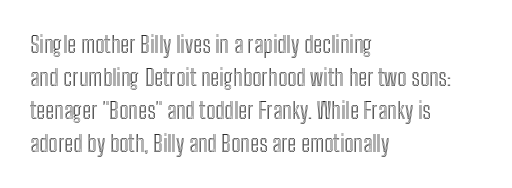
Q: Is the text italic (slanted)? A: No, it is upright.
Q: Is the text underlined? A: No.
Q: How is the paragraph aligned? A: Left-aligned.
Q: Is the spacing between letters normal or unusually wide? A: Normal.
Q: Is the spacing between lines tight, normal or loose? A: Normal.
